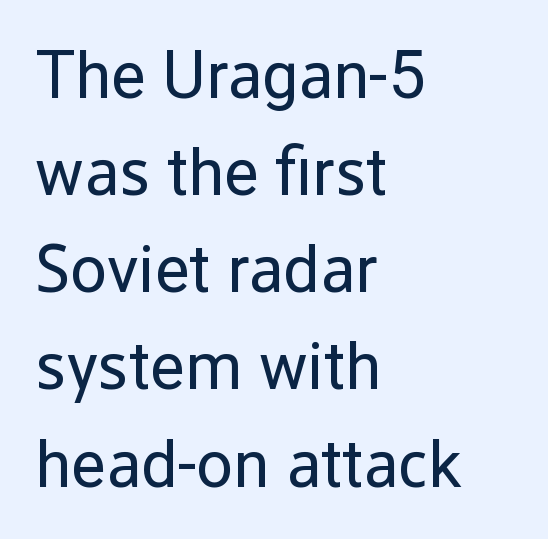
{"serif": "no", "italic": "no", "bold": "no", "weight": "regular", "width": "normal", "stroke_contrast": "low", "x_height": "medium", "monospaced": "no", "underline": "no", "align": "left", "line_spacing": "normal", "line_spacing_ratio": 1.45, "letter_spacing": "normal", "letter_spacing_em": 0.0, "glyph_px": 67}
